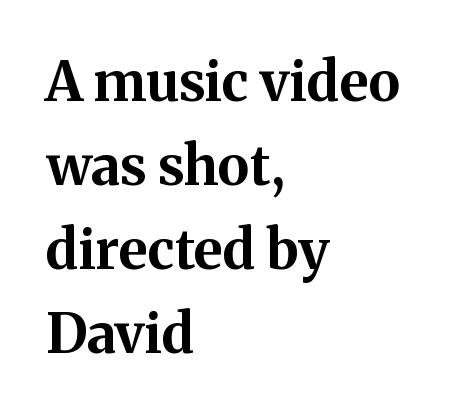
The image shows 55 px bold serif type, upright; set left-aligned, normal line spacing (1.53x), normal letter spacing, not underlined; medium stroke contrast and a medium x-height.
